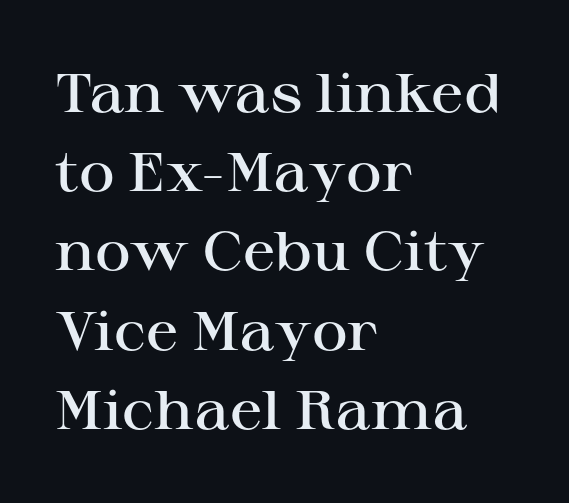
The image shows 55 px semibold, wide serif type, upright; set left-aligned, normal line spacing (1.44x), normal letter spacing, not underlined; high stroke contrast and a medium x-height.
